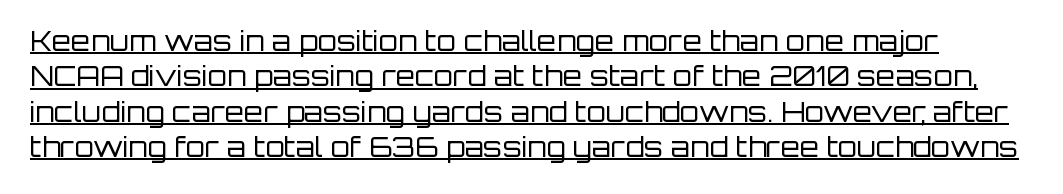
The image shows 28 px regular-weight sans-serif type, upright; set normal line spacing (1.26x), normal letter spacing, underlined; low stroke contrast and a large x-height.
